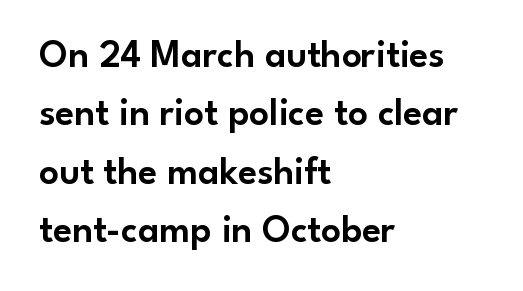
Descender tails drop into unmarked territory. Ordinary non-slanted type is in use. A typesetter would call this proportional, since set widths differ per character. The passage shown has conventional tracking throughout. Normally led — the rows are evenly, conventionally spaced.
